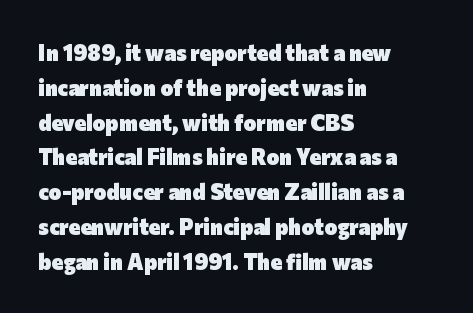
One-word summary of the alignment: left. Characters remain perfectly vertical along every line. Words float on clear page, feet unadorned. Look at the tracking — it's just the regular setting, nothing added.
